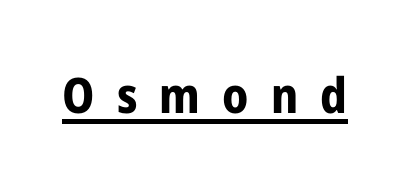
Q: Is the text bold? A: Yes.
Q: Is the text italic (slanted)? A: No, it is upright.
Q: Is the typeface a serif or a sans-serif typeface? A: Sans-serif.
Q: Is the text underlined? A: Yes.
Q: Is the spacing between letters normal or unusually wide? A: Unusually wide.
Q: Width (condensed, normal, or wide)? A: Condensed.
Q: Stroke contrast? A: Low.
Q: x-height? A: Medium.
Q: Monospaced? A: No.
